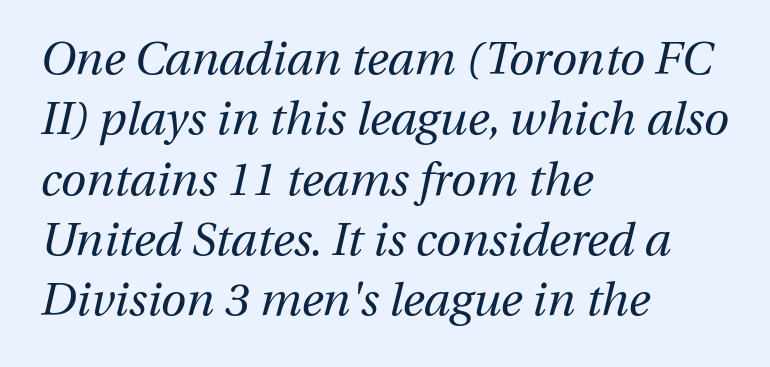
{"italic": "yes", "lean": "right", "slant_degrees": 13, "bold": "no", "weight": "regular", "width": "normal", "stroke_contrast": "medium", "x_height": "medium", "monospaced": "no", "underline": "no", "align": "left", "line_spacing": "normal", "line_spacing_ratio": 1.31, "letter_spacing": "normal", "letter_spacing_em": 0.0, "glyph_px": 46}
